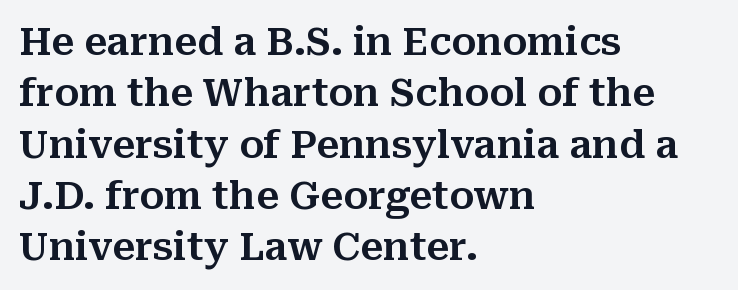
{"serif": "yes", "italic": "no", "width": "normal", "stroke_contrast": "medium", "x_height": "medium", "monospaced": "no", "underline": "no", "align": "left", "line_spacing": "normal", "line_spacing_ratio": 1.35, "letter_spacing": "normal", "letter_spacing_em": 0.0, "glyph_px": 38}
